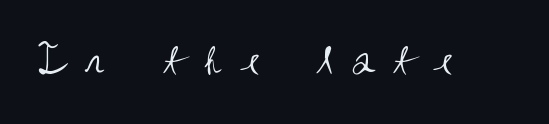
The image shows 45 px regular-weight, condensed sans-serif type; set unusually wide letter spacing (+0.38 em), not underlined; medium stroke contrast and a large x-height.
